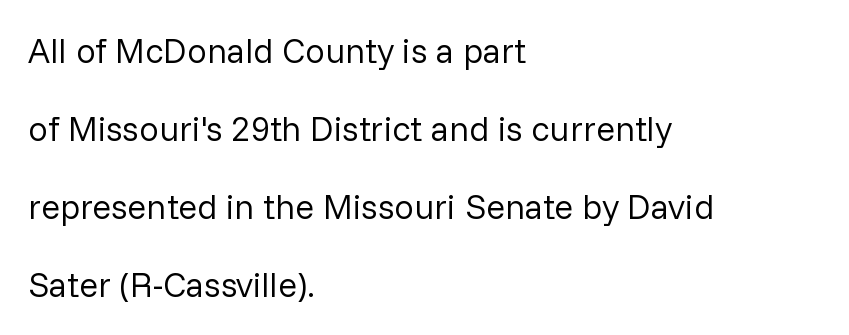
{"serif": "no", "italic": "no", "bold": "no", "weight": "regular", "width": "normal", "stroke_contrast": "low", "x_height": "medium", "monospaced": "no", "underline": "no", "align": "left", "line_spacing": "loose", "line_spacing_ratio": 2.23, "letter_spacing": "normal", "letter_spacing_em": 0.0, "glyph_px": 35}
